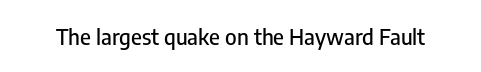
{"italic": "no", "underline": "no", "letter_spacing": "normal", "letter_spacing_em": 0.0, "glyph_px": 22}
